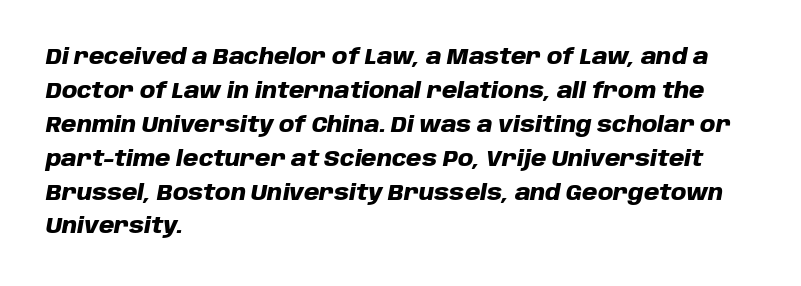
{"italic": "yes", "lean": "right", "slant_degrees": 10, "bold": "yes", "underline": "no", "align": "left", "line_spacing": "normal", "line_spacing_ratio": 1.54, "letter_spacing": "normal", "letter_spacing_em": 0.0, "glyph_px": 22}
